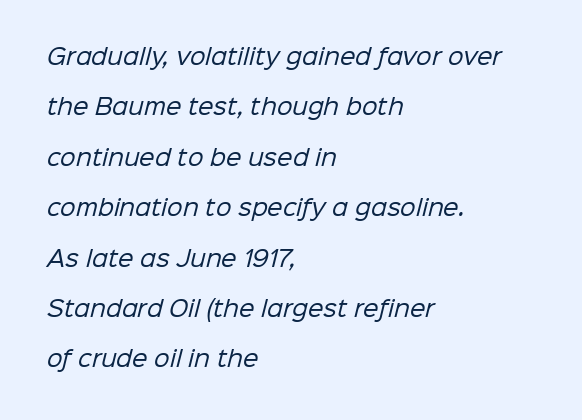
Q: Is the text bold? A: No.
Q: Is the text underlined? A: No.
Q: How is the paragraph aligned? A: Left-aligned.
Q: Is the spacing between letters normal or unusually wide? A: Normal.
Q: Is the spacing between lines tight, normal or loose? A: Loose.
